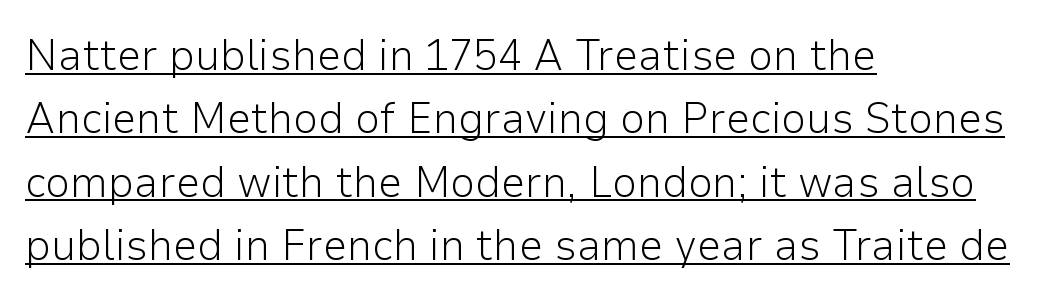
Q: Is the text bold? A: No.
Q: Is the text italic (slanted)? A: No, it is upright.
Q: Is the typeface a serif or a sans-serif typeface? A: Sans-serif.
Q: Is the text underlined? A: Yes.
Q: How is the paragraph aligned? A: Left-aligned.
Q: Is the spacing between letters normal or unusually wide? A: Normal.
Q: Is the spacing between lines tight, normal or loose? A: Normal.
Q: Width (condensed, normal, or wide)? A: Normal.
Q: Stroke contrast? A: Low.
Q: x-height? A: Medium.
Q: Monospaced? A: No.
